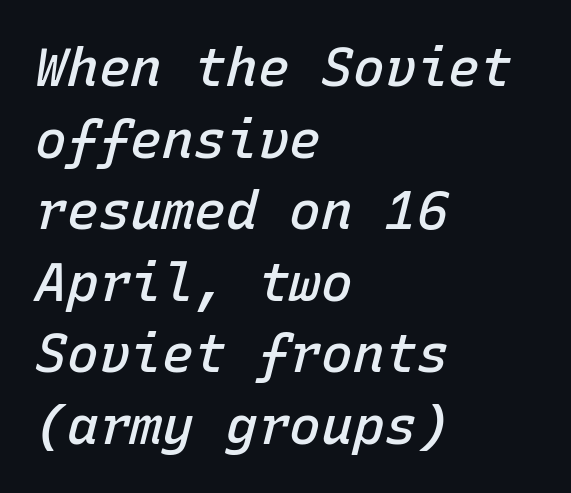
Q: Is the text bold? A: Semi-bold.
Q: Is the text italic (slanted)? A: Yes, it leans right by about 15 degrees.
Q: Is the text underlined? A: No.
Q: How is the paragraph aligned? A: Left-aligned.
Q: Is the spacing between letters normal or unusually wide? A: Normal.
Q: Is the spacing between lines tight, normal or loose? A: Normal.
Q: Width (condensed, normal, or wide)? A: Normal.
Q: Stroke contrast? A: Low.
Q: x-height? A: Medium.
Q: Monospaced? A: Yes.
